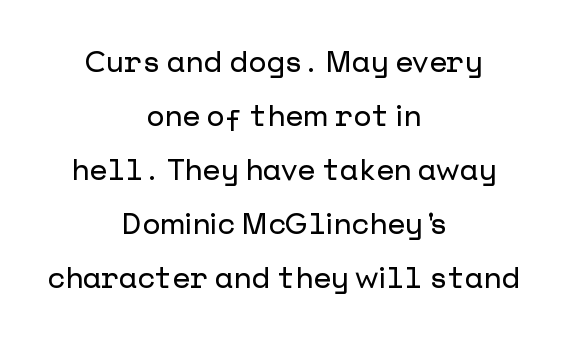
This sample uses a sans-serif face. Glyph-to-glyph distance matches everyday printed text. The foot of each line stays bare and open. These lines are centered, leaving both edges ragged. This is roman type, the default non-slanted kind.
